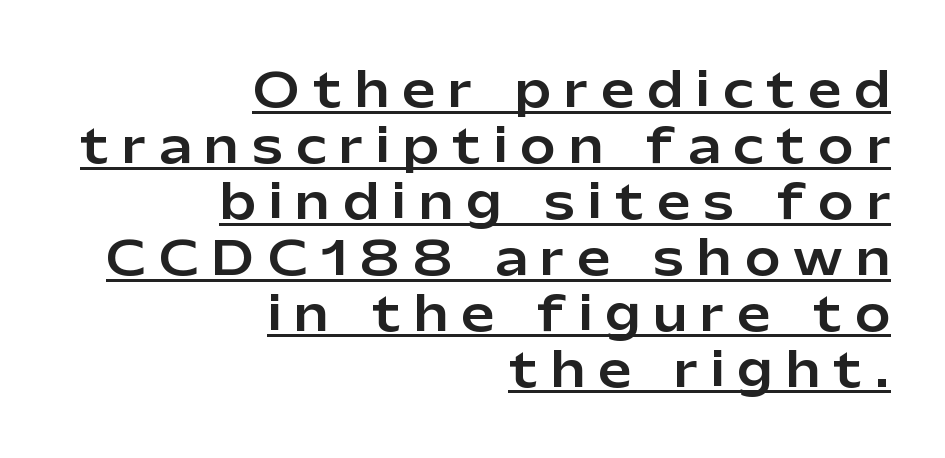
The image shows 47 px sans-serif type, upright; set right-aligned, line spacing 1.19x, unusually wide letter spacing (+0.29 em), underlined; low stroke contrast and a medium x-height.
